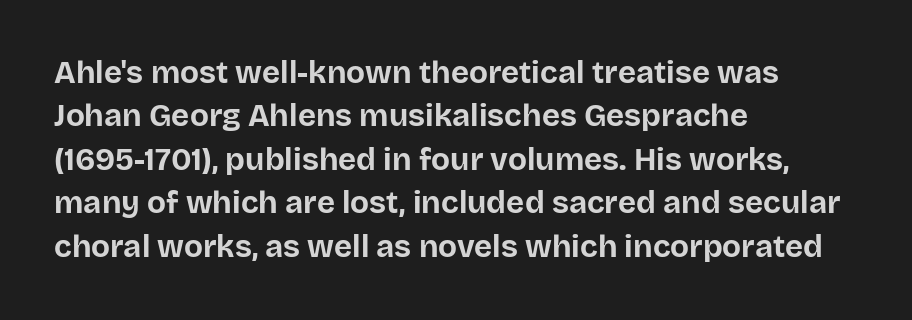
Q: Is the text bold? A: Yes.
Q: Is the text italic (slanted)? A: No, it is upright.
Q: Is the typeface a serif or a sans-serif typeface? A: Sans-serif.
Q: Is the text underlined? A: No.
Q: How is the paragraph aligned? A: Left-aligned.
Q: Is the spacing between letters normal or unusually wide? A: Normal.
Q: Is the spacing between lines tight, normal or loose? A: Normal.
Q: Width (condensed, normal, or wide)? A: Normal.
Q: Stroke contrast? A: Low.
Q: x-height? A: Large.
Q: Monospaced? A: No.
